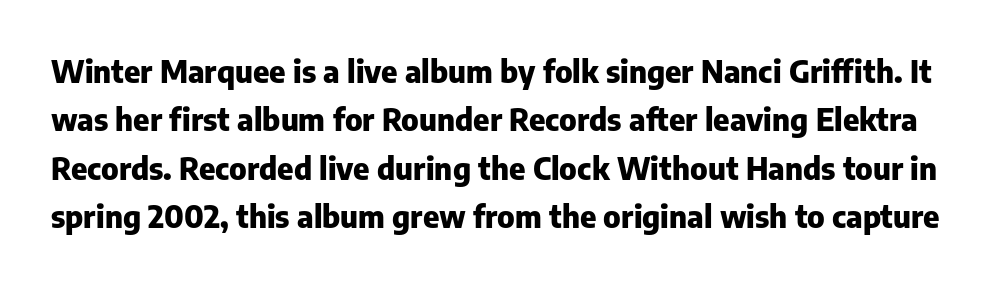
The image shows 31 px heavy sans-serif type, upright; set normal line spacing (1.56x), normal letter spacing, not underlined; low stroke contrast and a medium x-height.
